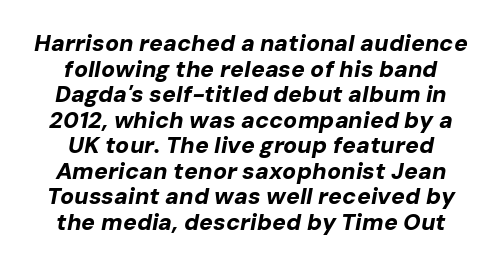
Q: Is the text bold? A: Yes.
Q: Is the text italic (slanted)? A: Yes, it leans right by about 10 degrees.
Q: Is the text underlined? A: No.
Q: How is the paragraph aligned? A: Centered.
Q: Is the spacing between letters normal or unusually wide? A: Normal.
Q: Is the spacing between lines tight, normal or loose? A: Tight.
